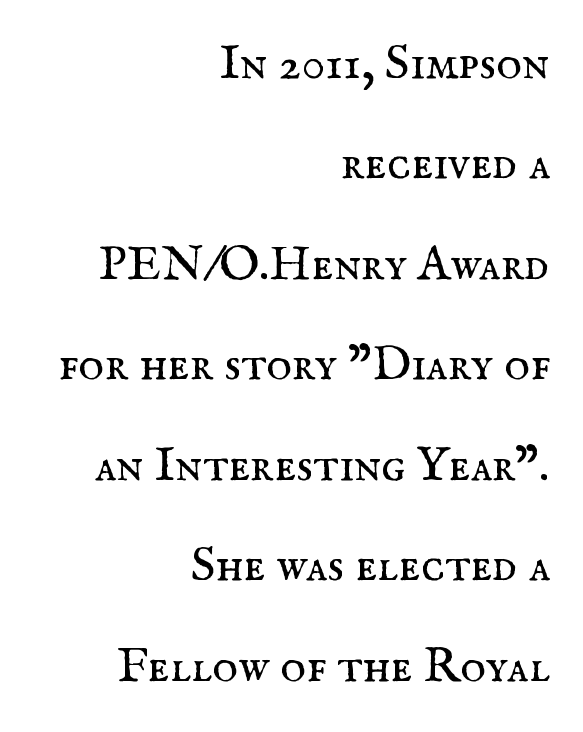
Default kerning and tracking; the words read as compact shapes. Anything drawn beneath the words? Only blank space. Stems and bowls with no extra thickness — not bold. Unlike italic type, these characters show no tilt at all. Where is the straight margin? On the right. Loosely led — the rows are spread out.
